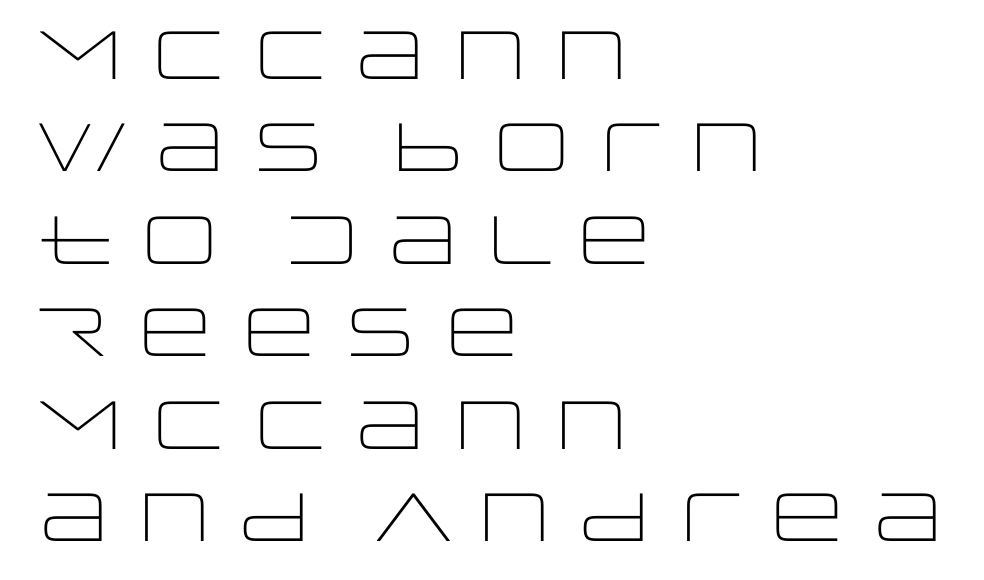
Counters stay open thanks to moderate or lighter strokes. Compared with typical body copy, the letter spacing here is the same. The paragraph has a hard left edge and a soft right edge. Honestly, there is no underline to notice here at all.
